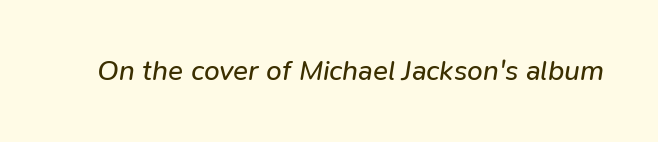
Short note: letters normally spaced. A typesetter would mark this as italic. This sample has the flowing, uneven cadence of proportional lettering. Bold? No — there's no thickening of the strokes.
